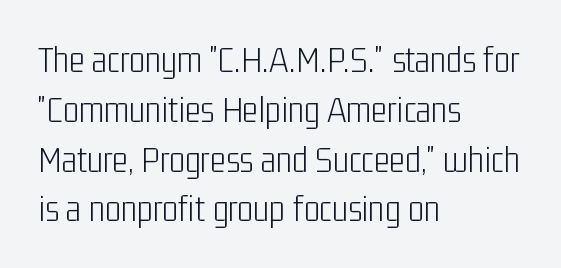
Q: Is the text bold? A: No.
Q: Is the text italic (slanted)? A: No, it is upright.
Q: Is the typeface a serif or a sans-serif typeface? A: Sans-serif.
Q: Is the text underlined? A: No.
Q: How is the paragraph aligned? A: Left-aligned.
Q: Is the spacing between letters normal or unusually wide? A: Normal.
Q: Is the spacing between lines tight, normal or loose? A: Normal.
Q: Width (condensed, normal, or wide)? A: Condensed.
Q: Stroke contrast? A: Low.
Q: x-height? A: Medium.
Q: Monospaced? A: No.
